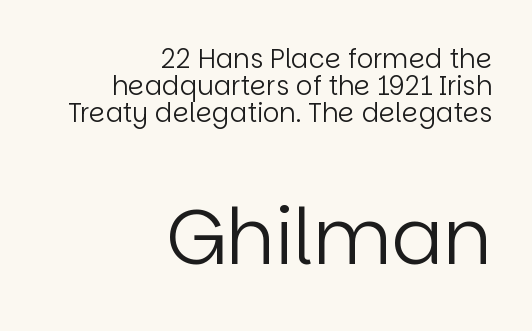
Q: Is the text bold? A: No.
Q: Is the text italic (slanted)? A: No, it is upright.
Q: Is the typeface a serif or a sans-serif typeface? A: Sans-serif.
Q: Is the text underlined? A: No.
Q: How is the paragraph aligned? A: Right-aligned.
Q: Is the spacing between letters normal or unusually wide? A: Normal.
Q: Is the spacing between lines tight, normal or loose? A: Tight.
Q: Which block of text is set in a larger size, the first (top) or the second (bottom)? A: The second (bottom) one.
Q: Width (condensed, normal, or wide)? A: Normal.
Q: Stroke contrast? A: Low.
Q: x-height? A: Large.
Q: Monospaced? A: No.
